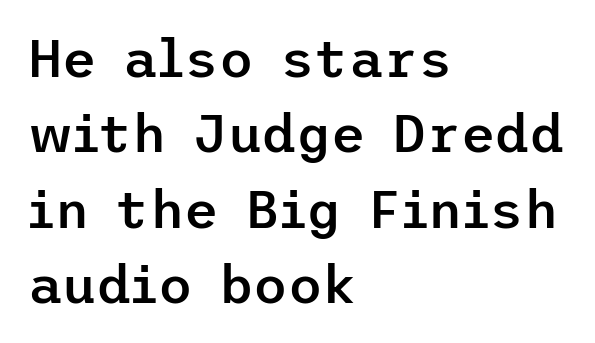
Q: Is the text bold? A: Semi-bold.
Q: Is the text italic (slanted)? A: No, it is upright.
Q: Is the typeface a serif or a sans-serif typeface? A: Sans-serif.
Q: Is the text underlined? A: No.
Q: How is the paragraph aligned? A: Left-aligned.
Q: Is the spacing between letters normal or unusually wide? A: Normal.
Q: Is the spacing between lines tight, normal or loose? A: Normal.
Q: Width (condensed, normal, or wide)? A: Normal.
Q: Stroke contrast? A: Low.
Q: x-height? A: Medium.
